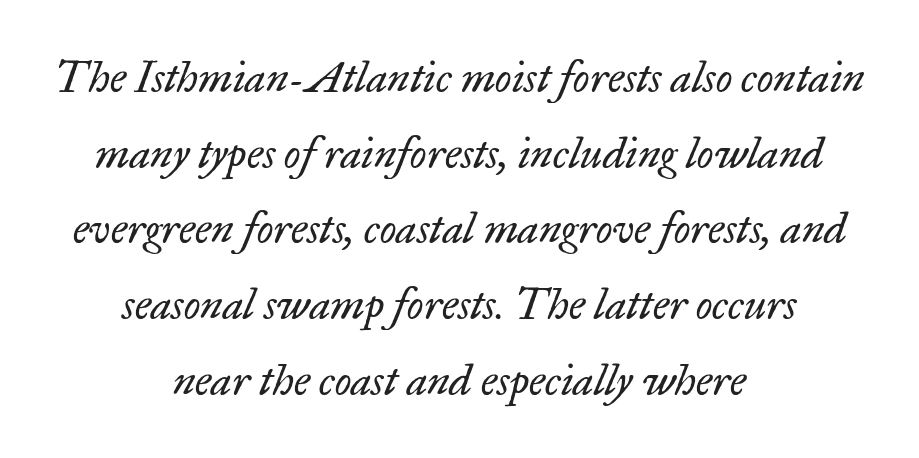
Q: Is the text bold? A: No.
Q: Is the text italic (slanted)? A: Yes, it leans right by about 17 degrees.
Q: Is the typeface a serif or a sans-serif typeface? A: Serif.
Q: Is the text underlined? A: No.
Q: How is the paragraph aligned? A: Centered.
Q: Is the spacing between letters normal or unusually wide? A: Normal.
Q: Width (condensed, normal, or wide)? A: Normal.
Q: Stroke contrast? A: Low.
Q: x-height? A: Small.
Q: Monospaced? A: No.
